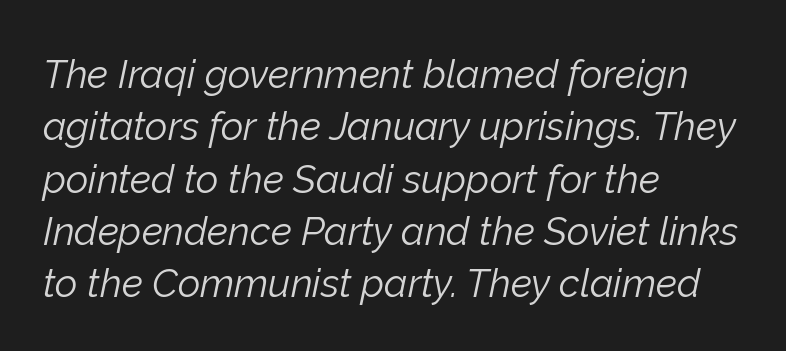
{"italic": "yes", "lean": "right", "slant_degrees": 12, "bold": "no", "weight": "light", "width": "normal", "stroke_contrast": "low", "x_height": "medium", "monospaced": "no", "underline": "no", "align": "left", "line_spacing": "normal", "line_spacing_ratio": 1.34, "letter_spacing": "normal", "letter_spacing_em": 0.0, "glyph_px": 39}
